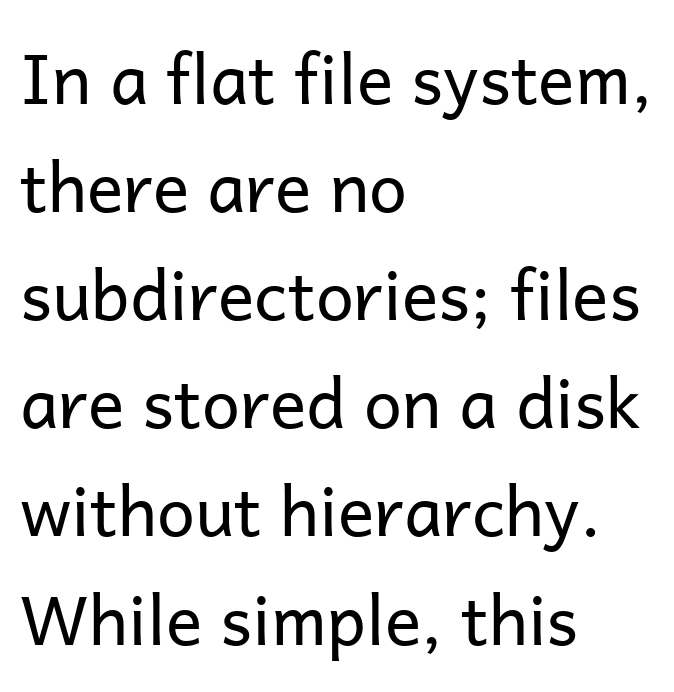
Q: Is the text bold? A: No.
Q: Is the text italic (slanted)? A: No, it is upright.
Q: Is the typeface a serif or a sans-serif typeface? A: Sans-serif.
Q: Is the text underlined? A: No.
Q: How is the paragraph aligned? A: Left-aligned.
Q: Is the spacing between letters normal or unusually wide? A: Normal.
Q: Is the spacing between lines tight, normal or loose? A: Normal.
Q: Width (condensed, normal, or wide)? A: Normal.
Q: Stroke contrast? A: Low.
Q: x-height? A: Medium.
Q: Monospaced? A: No.
